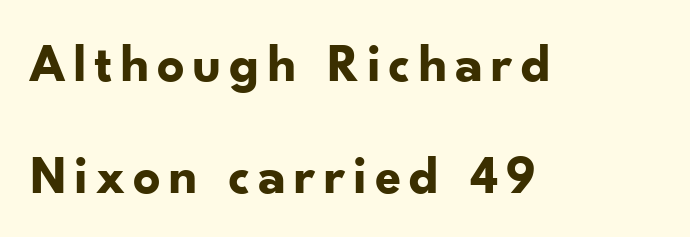
Q: Is the text bold? A: Yes.
Q: Is the text italic (slanted)? A: No, it is upright.
Q: Is the typeface a serif or a sans-serif typeface? A: Sans-serif.
Q: Is the text underlined? A: No.
Q: How is the paragraph aligned? A: Left-aligned.
Q: Is the spacing between lines tight, normal or loose? A: Loose.
Q: Width (condensed, normal, or wide)? A: Normal.
Q: Stroke contrast? A: Low.
Q: x-height? A: Small.
Q: Monospaced? A: No.
